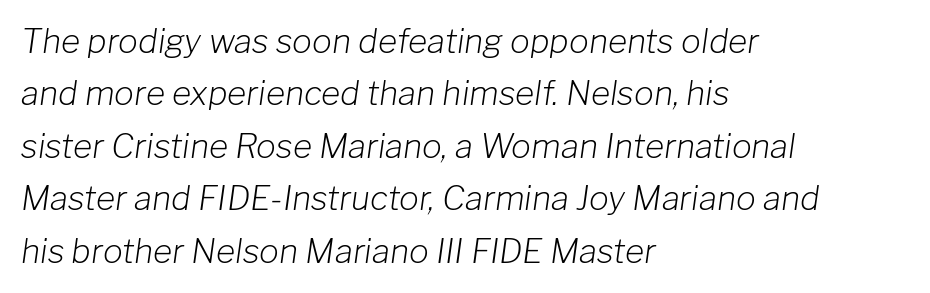
{"italic": "yes", "lean": "right", "slant_degrees": 8, "bold": "no", "weight": "light", "width": "normal", "stroke_contrast": "low", "x_height": "medium", "monospaced": "no", "underline": "no", "align": "left", "line_spacing": "normal", "line_spacing_ratio": 1.59, "letter_spacing": "normal", "letter_spacing_em": 0.0, "glyph_px": 33}
